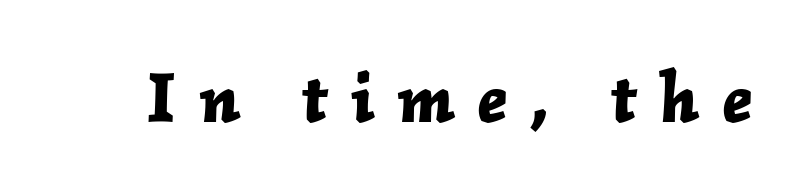
{"italic": "yes", "lean": "right", "slant_degrees": 2, "bold": "yes", "weight": "bold", "width": "normal", "stroke_contrast": "low", "x_height": "medium", "monospaced": "no", "underline": "no", "letter_spacing": "wide", "letter_spacing_em": 0.31, "glyph_px": 72}
